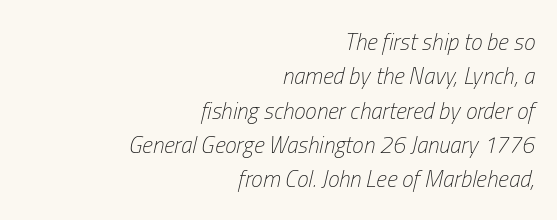
Q: Is the text bold? A: No.
Q: Is the text italic (slanted)? A: Yes, it leans right by about 13 degrees.
Q: Is the text underlined? A: No.
Q: How is the paragraph aligned? A: Right-aligned.
Q: Is the spacing between letters normal or unusually wide? A: Normal.
Q: Is the spacing between lines tight, normal or loose? A: Normal.
